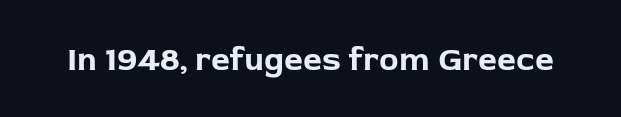
{"serif": "no", "italic": "no", "bold": "yes", "weight": "bold", "width": "normal", "stroke_contrast": "low", "x_height": "medium", "monospaced": "no", "underline": "no", "letter_spacing": "normal", "letter_spacing_em": 0.0, "glyph_px": 33}
